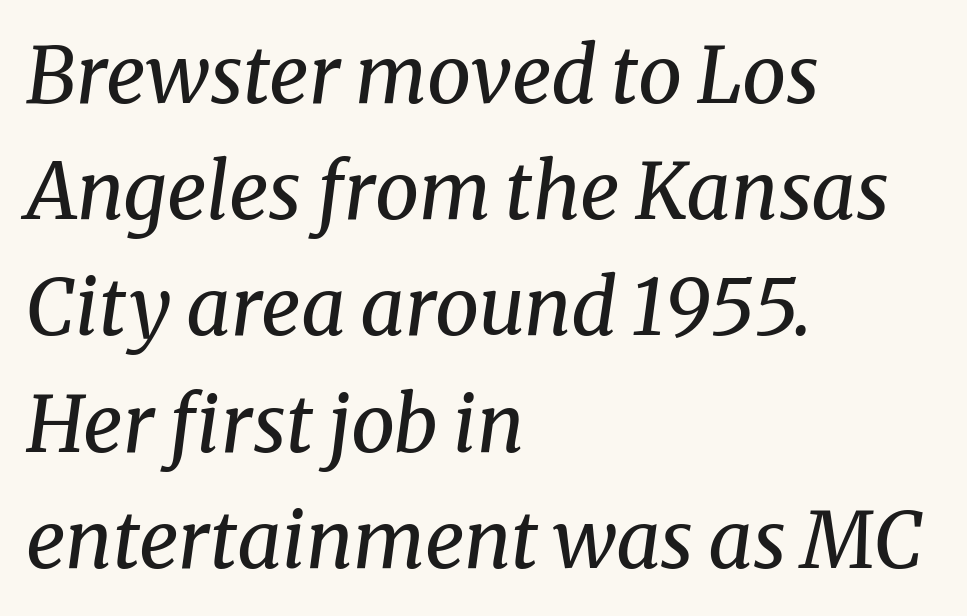
The image shows 78 px regular-weight serif type, italic (leaning right); set left-aligned, normal line spacing (1.49x), normal letter spacing, not underlined; medium stroke contrast and a medium x-height.
